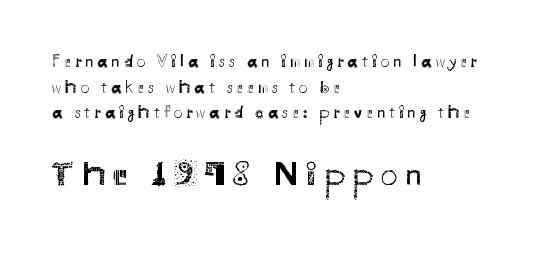
If you drew a line through each stem, it would be perfectly vertical. Any mark beneath the type? The region is blank. The passage shown is typeset with a sans-serif family. Whoever set this chose a conventional vertical rhythm. No chunkiness to these letters — they're not bold. Note the varied advance widths — an 'i' is clearly narrower than an 'm'.
